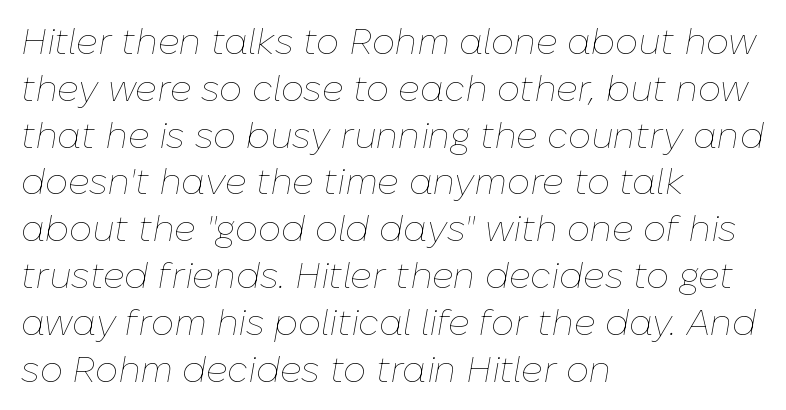
{"italic": "yes", "lean": "right", "slant_degrees": 10, "bold": "no", "weight": "thin", "width": "normal", "stroke_contrast": "low", "x_height": "medium", "monospaced": "no", "underline": "no", "align": "left", "line_spacing": "normal", "line_spacing_ratio": 1.3, "letter_spacing": "normal", "letter_spacing_em": 0.0, "glyph_px": 36}
